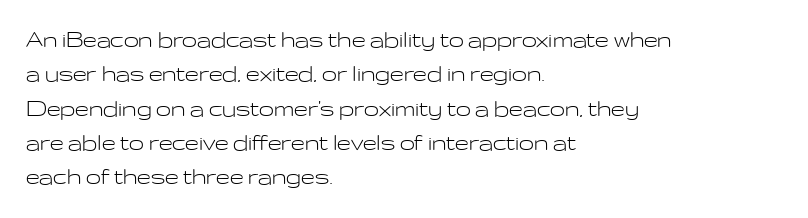
The image shows 27 px text type, upright; set left-aligned, normal line spacing (1.27x), normal letter spacing, not underlined.
